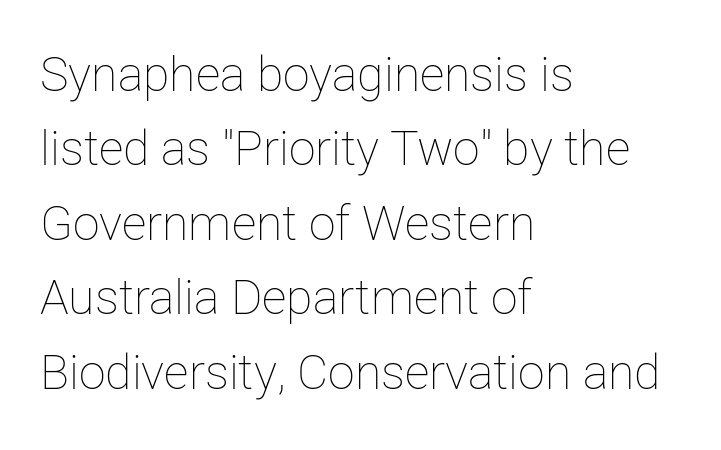
{"italic": "no", "bold": "no", "weight": "thin", "width": "normal", "stroke_contrast": "low", "x_height": "medium", "monospaced": "no", "underline": "no", "align": "left", "line_spacing": "normal", "line_spacing_ratio": 1.55, "letter_spacing": "normal", "letter_spacing_em": 0.0, "glyph_px": 48}
